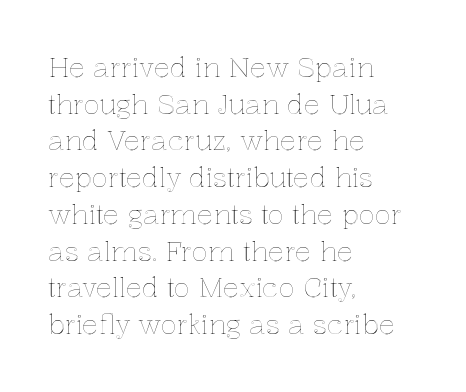
{"italic": "no", "underline": "no", "align": "left", "line_spacing": "normal", "line_spacing_ratio": 1.36, "letter_spacing": "normal", "letter_spacing_em": 0.0, "glyph_px": 27}
